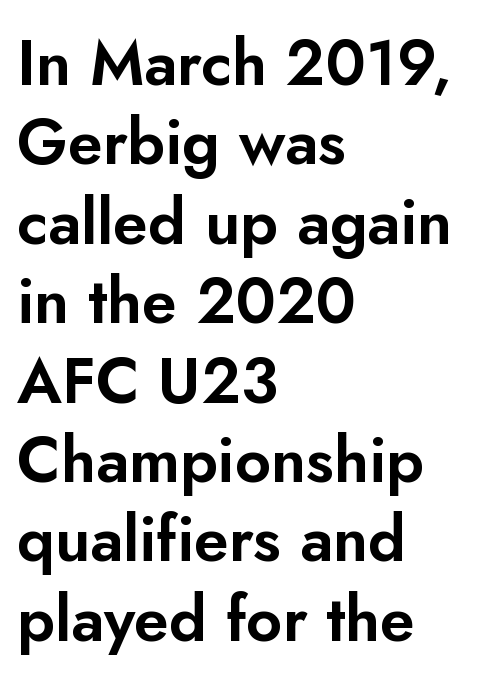
Inter-character spacing is left at the font's built-in metrics. Anything drawn beneath the words? Only blank space. Italic? Not at all — the glyphs are vertical. The rendering uses a moderate line-height, typical for paragraphs. Varying glyph widths throughout — classic text-font behaviour.
